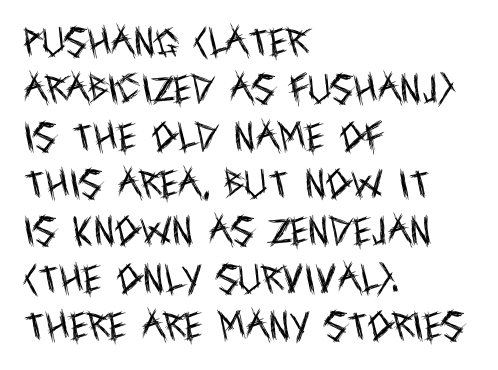
{"serif": "no", "italic": "no", "bold": "no", "weight": "regular", "width": "condensed", "x_height": "large", "monospaced": "no", "underline": "no", "align": "left", "line_spacing": "normal", "line_spacing_ratio": 1.48, "letter_spacing": "normal", "letter_spacing_em": 0.0, "glyph_px": 32}
